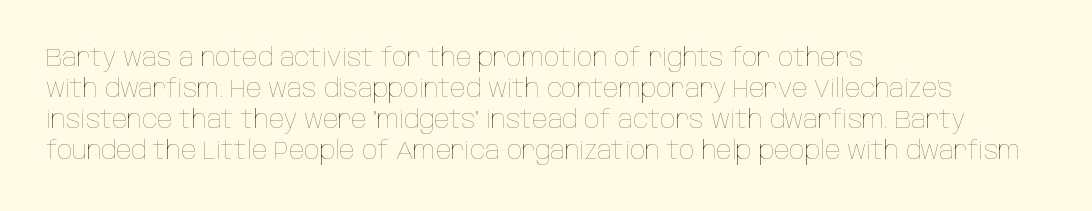
Q: Is the text bold? A: No.
Q: Is the text italic (slanted)? A: No, it is upright.
Q: Is the text underlined? A: No.
Q: How is the paragraph aligned? A: Left-aligned.
Q: Is the spacing between letters normal or unusually wide? A: Normal.
